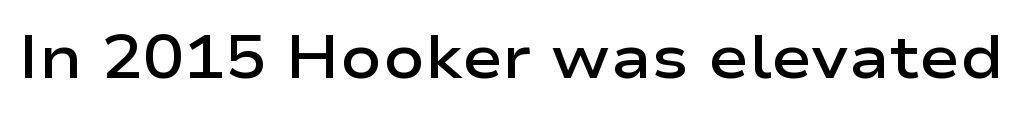
The image shows 61 px semibold, wide sans-serif type, upright; set normal letter spacing, not underlined; low stroke contrast and a medium x-height.
